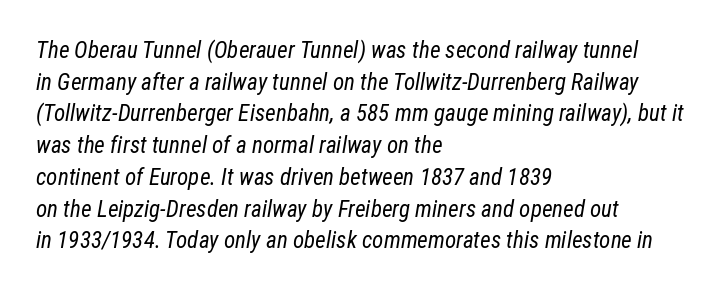
Q: Is the text bold? A: No.
Q: Is the text italic (slanted)? A: Yes, it leans right by about 12 degrees.
Q: Is the text underlined? A: No.
Q: How is the paragraph aligned? A: Left-aligned.
Q: Is the spacing between letters normal or unusually wide? A: Normal.
Q: Is the spacing between lines tight, normal or loose? A: Normal.
